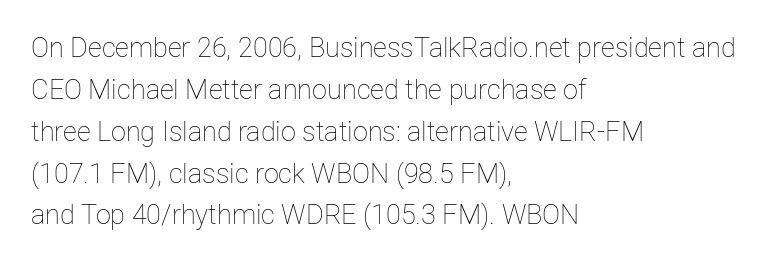
The image shows 27 px text type, upright; set left-aligned, normal line spacing (1.55x), normal letter spacing, not underlined.
